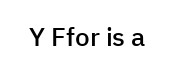
Ascenders rise straight up at ninety degrees. The typesetting leans somewhat heavy: a semibold. Observe the ordinary spacing: letters are neighbours, not strangers. Only glyphs here, with clear space below each row.
